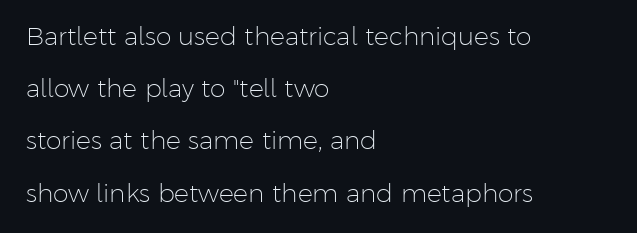
The image shows 25 px text type, upright; set left-aligned, loose line spacing (2.09x), normal letter spacing, not underlined.
